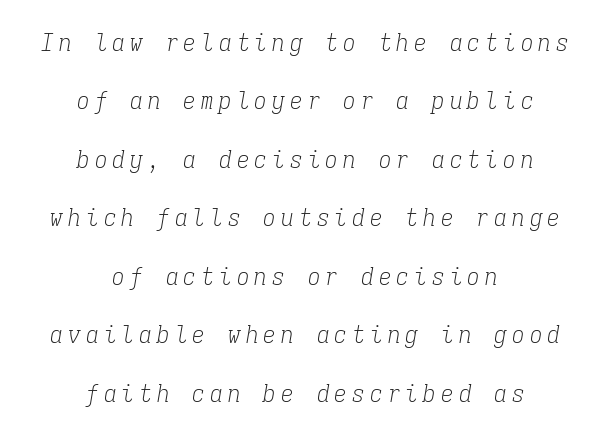
Q: Is the text bold? A: No.
Q: Is the text italic (slanted)? A: Yes, it leans right by about 9 degrees.
Q: Is the text underlined? A: No.
Q: How is the paragraph aligned? A: Centered.
Q: Is the spacing between letters normal or unusually wide? A: Unusually wide.
Q: Is the spacing between lines tight, normal or loose? A: Loose.
